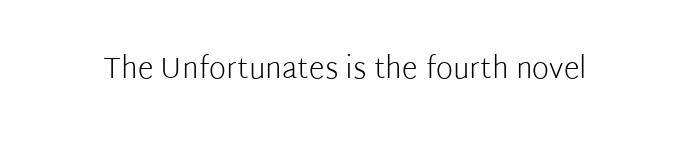
The image shows 29 px light sans-serif type, upright; set normal letter spacing, not underlined; low stroke contrast and a medium x-height.
